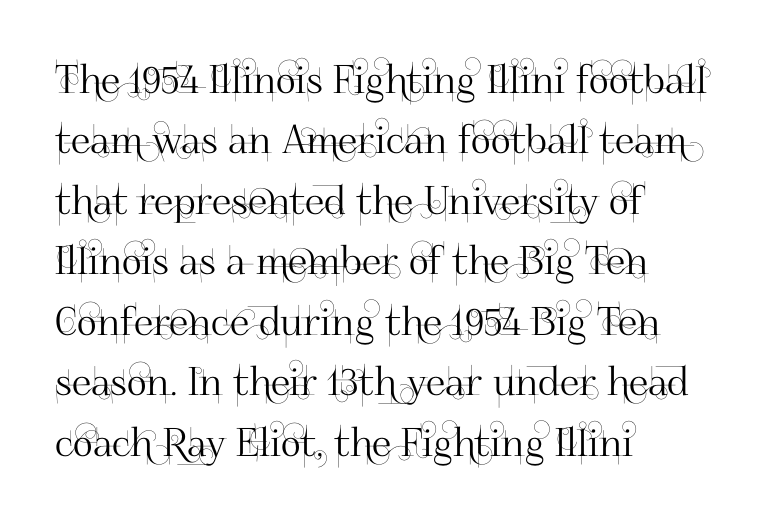
Q: Is the text italic (slanted)? A: No, it is upright.
Q: Is the typeface a serif or a sans-serif typeface? A: Sans-serif.
Q: Is the text underlined? A: No.
Q: How is the paragraph aligned? A: Left-aligned.
Q: Is the spacing between letters normal or unusually wide? A: Normal.
Q: Is the spacing between lines tight, normal or loose? A: Normal.
Q: Width (condensed, normal, or wide)? A: Normal.
Q: Stroke contrast? A: High.
Q: x-height? A: Small.
Q: Monospaced? A: No.
